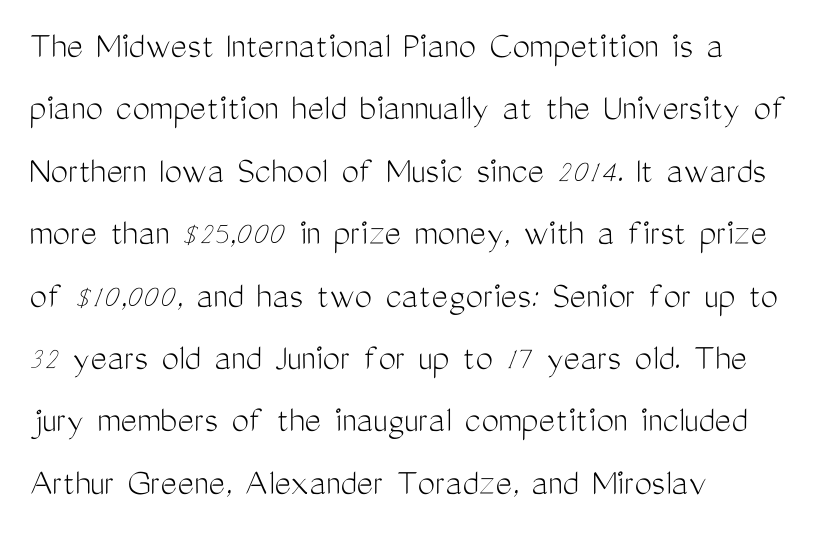
Nobody touched the tracking dial on this one. The weight tops out at a normal text grade. The rendering uses natural spacing where letterforms have individual widths. Bare-footed words on every line. Where is the straight margin? On the left.
